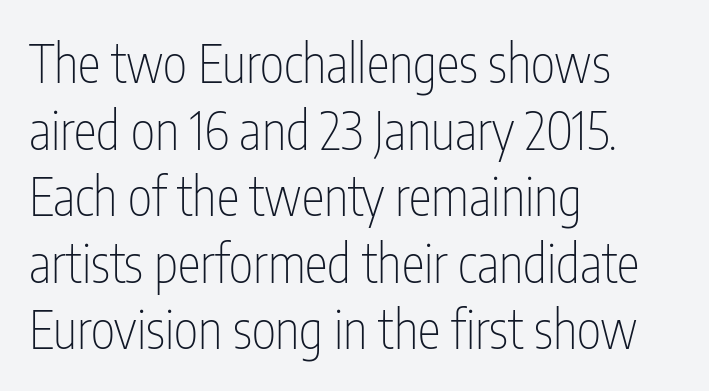
The letters stand upright; this is a roman face. Unbolded letterforms with no extra heft. Interline gaps are of average width in this sample. The text block is weighted toward the left margin, trailing off unevenly rightward.
